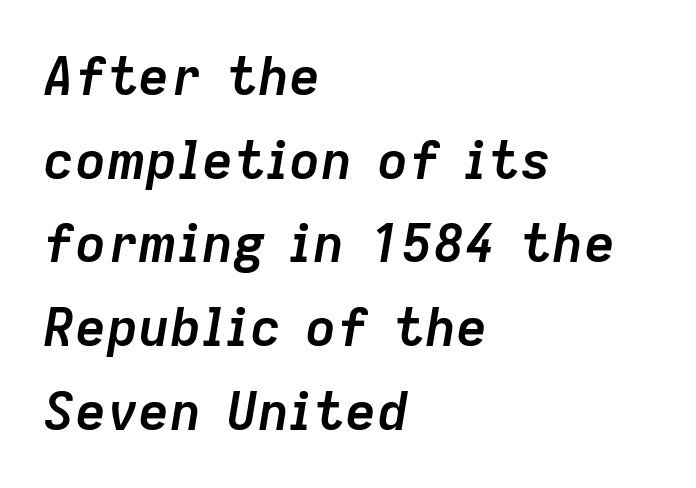
Has an underline been added? It has not. In terms of leading, this rendering sits right in the middle. Visually the block forms a straight wall on the left and a jagged coastline on the right. Spacing verdict: proportional, widths tailored to each character. Tracking value appears to be zero — textbook default spacing.
